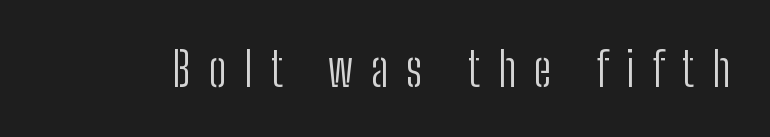
Q: Is the text bold? A: No.
Q: Is the text italic (slanted)? A: No, it is upright.
Q: Is the typeface a serif or a sans-serif typeface? A: Sans-serif.
Q: Is the text underlined? A: No.
Q: Is the spacing between letters normal or unusually wide? A: Unusually wide.
Q: Width (condensed, normal, or wide)? A: Condensed.
Q: Stroke contrast? A: Low.
Q: x-height? A: Medium.
Q: Monospaced? A: No.
